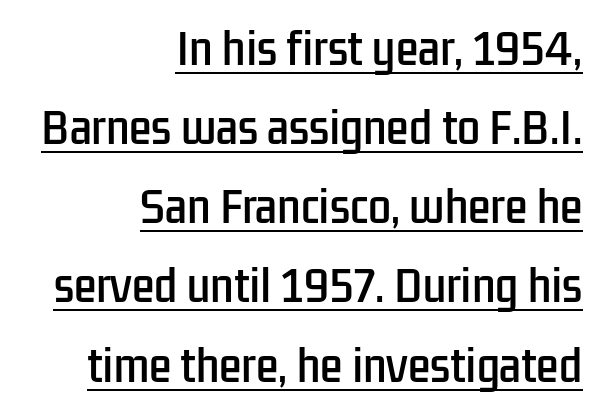
Q: Is the text italic (slanted)? A: No, it is upright.
Q: Is the typeface a serif or a sans-serif typeface? A: Sans-serif.
Q: Is the text underlined? A: Yes.
Q: How is the paragraph aligned? A: Right-aligned.
Q: Is the spacing between letters normal or unusually wide? A: Normal.
Q: Is the spacing between lines tight, normal or loose? A: Loose.
Q: Width (condensed, normal, or wide)? A: Condensed.
Q: Stroke contrast? A: Low.
Q: x-height? A: Medium.
Q: Monospaced? A: No.
